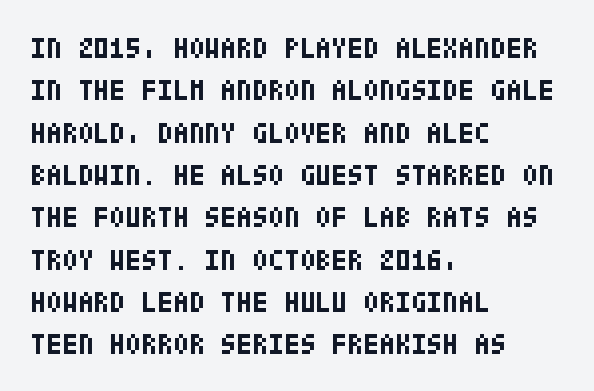
The image shows 29 px bold, condensed sans-serif type, upright; set left-aligned, normal line spacing (1.46x), normal letter spacing, not underlined; low stroke contrast and a large x-height.
